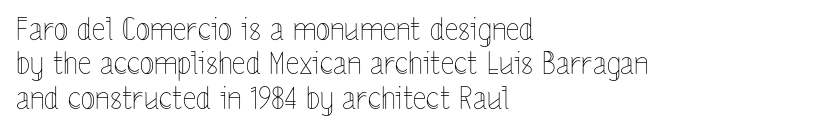
The image shows 30 px thin, condensed type, upright; set left-aligned, tight line spacing (1.15x), normal letter spacing, not underlined; a medium x-height.
